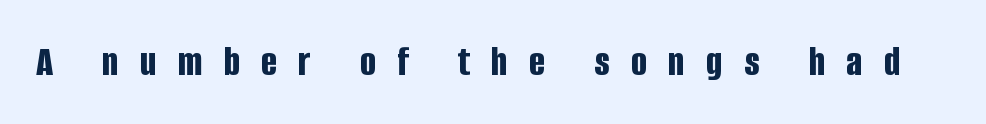
Beneath every word, the page is bare. Inter-character spacing is expanded well beyond the font's built-in metrics. Is there any slant? The stems are plumb. Proportional: the letters do not fall into vertical columns. Font category for this specimen: sans-serif.
